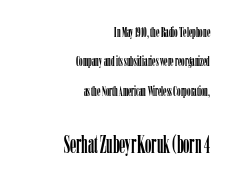
Q: Is the text italic (slanted)? A: No, it is upright.
Q: Is the text underlined? A: No.
Q: How is the paragraph aligned? A: Right-aligned.
Q: Is the spacing between letters normal or unusually wide? A: Normal.
Q: Is the spacing between lines tight, normal or loose? A: Loose.
Q: Which block of text is set in a larger size, the first (top) or the second (bottom)? A: The second (bottom) one.
